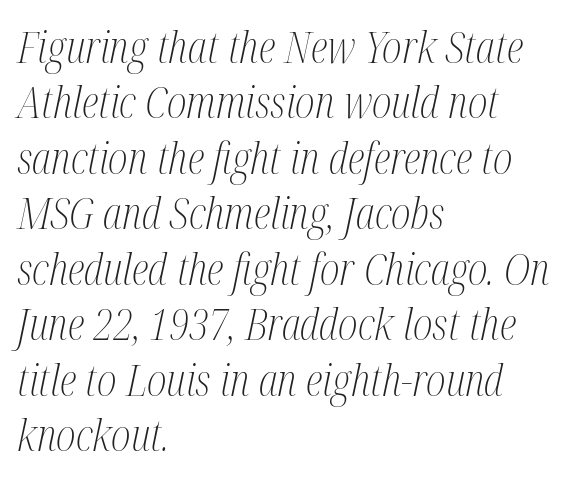
Character widths vary here, with narrow letters taking less room than wide ones. Examine the stroke ends and you'll spot serifs. There is no visible air inserted between adjacent glyphs. Rule under the text: the space is simply empty. Stems and bowls with no extra thickness — not bold. The lines sit at an ordinary, default distance from one another.
